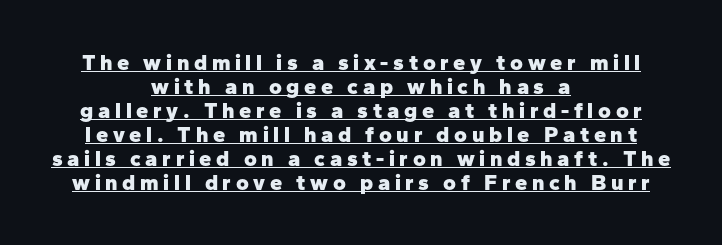
Line starts and ends both wander, symmetrically. Does the lettering tilt? It doesn't — this is upright. Interline gaps are noticeably narrow in this sample. Notice how a bar underscores the lettering throughout. Observe the wide spacing: letters keep a clear distance from each other.
